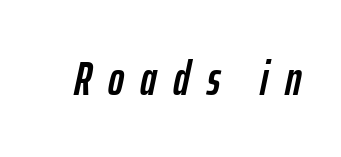
The image shows 48 px condensed type, italic (leaning right); set unusually wide letter spacing (+0.35 em), not underlined; low stroke contrast and a medium x-height.
